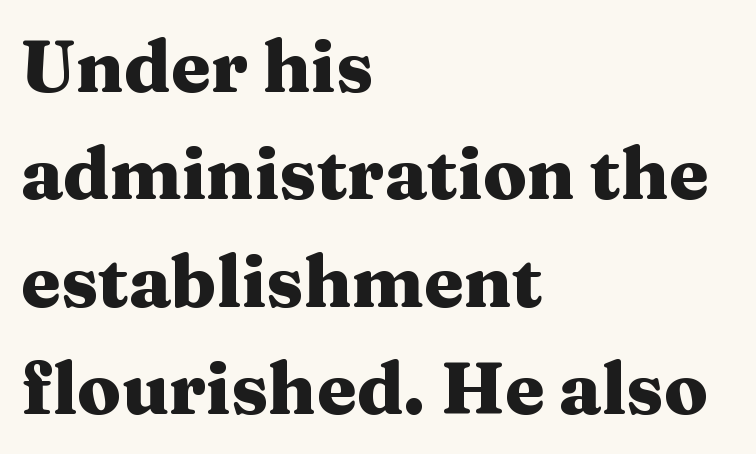
Q: Is the text bold? A: Yes.
Q: Is the text italic (slanted)? A: No, it is upright.
Q: Is the typeface a serif or a sans-serif typeface? A: Serif.
Q: Is the text underlined? A: No.
Q: How is the paragraph aligned? A: Left-aligned.
Q: Is the spacing between letters normal or unusually wide? A: Normal.
Q: Is the spacing between lines tight, normal or loose? A: Normal.
Q: Width (condensed, normal, or wide)? A: Wide.
Q: Stroke contrast? A: Medium.
Q: x-height? A: Medium.
Q: Monospaced? A: No.
